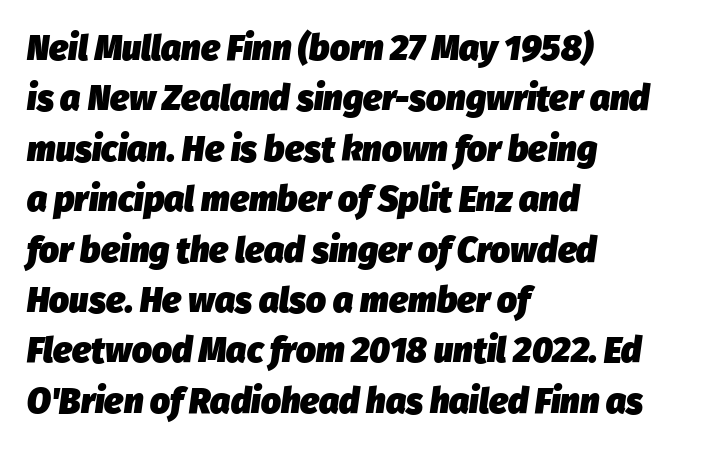
If you drew a ruler down the left edge, every line would touch it. The space beneath each line is pristine and unruled. The designer left line spacing at the default. Stroke thickness is high; the sample reads as a true bold. The typography opts for an oblique posture over an upright one. Glyph-to-glyph distance matches everyday printed text.
